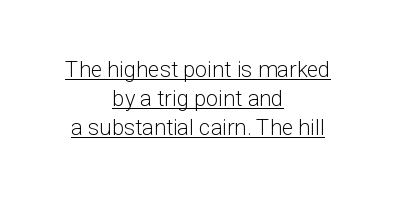
Q: Is the text bold? A: No.
Q: Is the text italic (slanted)? A: No, it is upright.
Q: Is the text underlined? A: Yes.
Q: How is the paragraph aligned? A: Centered.
Q: Is the spacing between letters normal or unusually wide? A: Normal.
Q: Is the spacing between lines tight, normal or loose? A: Normal.
